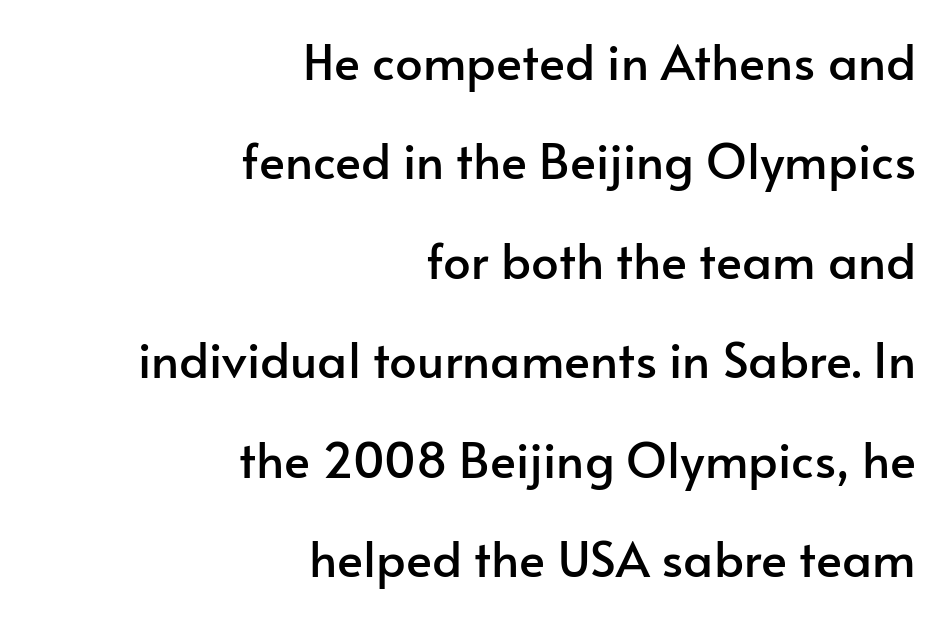
Check where the strokes stop: nothing finishes them off — pure sans. The font's upright variant was chosen for this text. Bare-footed words on every line. Default kerning and tracking; the words read as compact shapes.
